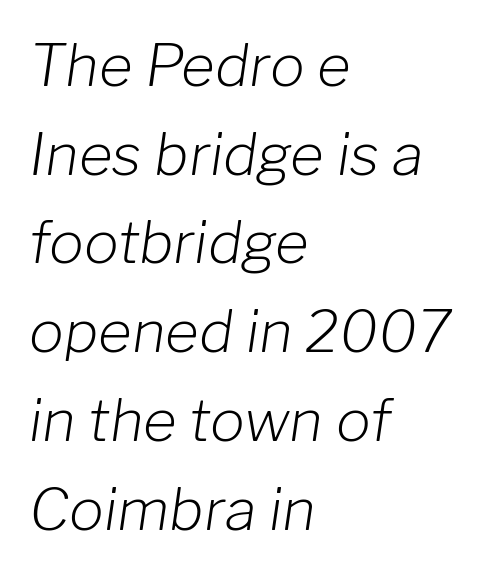
{"italic": "yes", "lean": "right", "slant_degrees": 8, "bold": "no", "weight": "light", "width": "normal", "stroke_contrast": "low", "x_height": "medium", "monospaced": "no", "underline": "no", "align": "left", "line_spacing": "normal", "line_spacing_ratio": 1.53, "letter_spacing": "normal", "letter_spacing_em": 0.0, "glyph_px": 58}
